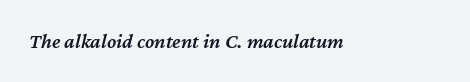
The image shows 21 px text type, italic (leaning right); set normal letter spacing, not underlined.
